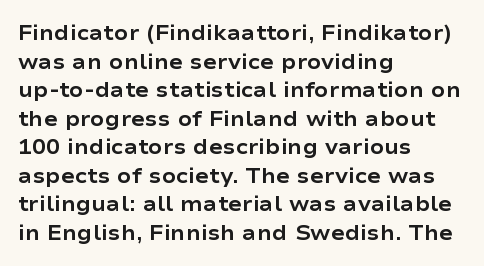
{"italic": "no", "bold": "yes", "underline": "no", "align": "left", "line_spacing": "normal", "line_spacing_ratio": 1.36, "letter_spacing": "normal", "letter_spacing_em": 0.0, "glyph_px": 21}
